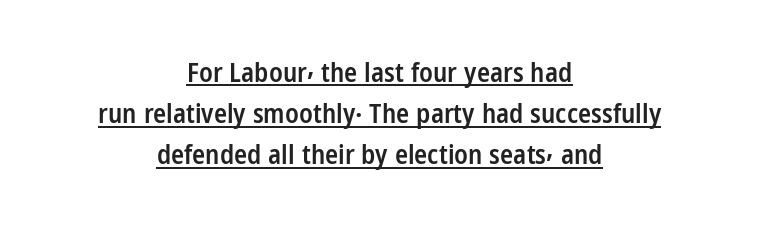
{"italic": "no", "bold": "semi", "underline": "yes", "align": "center", "line_spacing": "normal", "line_spacing_ratio": 1.52, "letter_spacing": "normal", "letter_spacing_em": 0.0, "glyph_px": 27}
